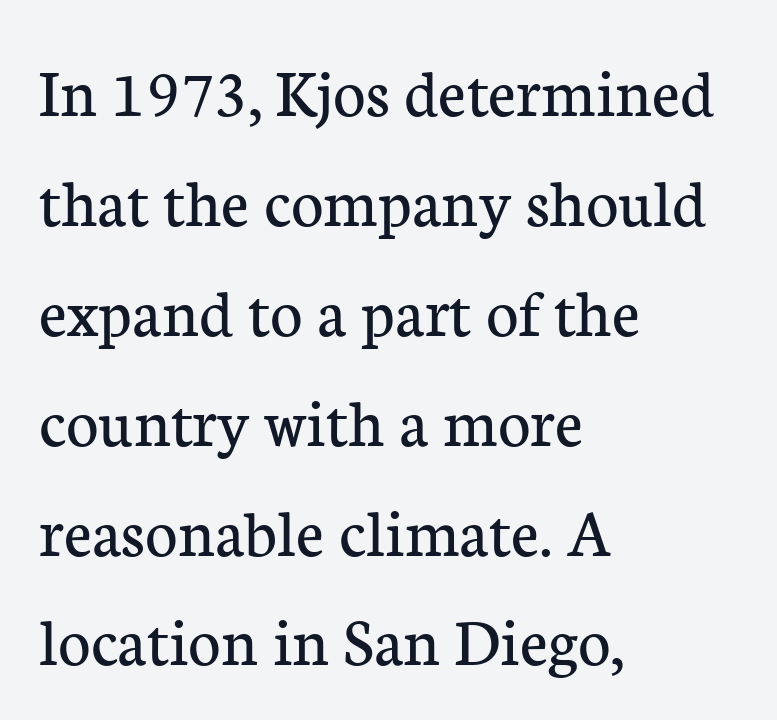
The strokes carry an ordinary text weight at most. The letters stand upright; this is a roman face. Short and long lines alike share a common starting point at left. Tracking value appears to be zero — textbook default spacing. The text was rendered using a seriffed face with decorative stroke endings.
